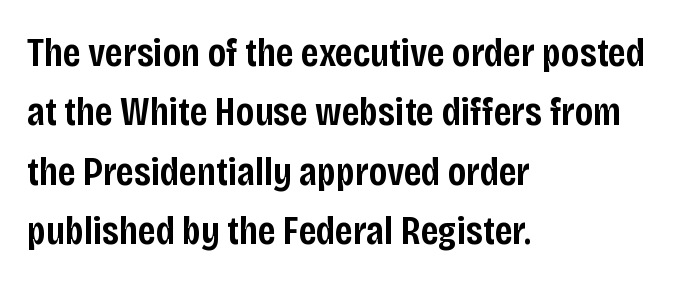
{"serif": "no", "italic": "no", "bold": "semi", "weight": "semibold", "width": "condensed", "stroke_contrast": "low", "x_height": "large", "monospaced": "no", "underline": "no", "align": "left", "line_spacing": "normal", "line_spacing_ratio": 1.45, "letter_spacing": "normal", "letter_spacing_em": 0.0, "glyph_px": 41}
